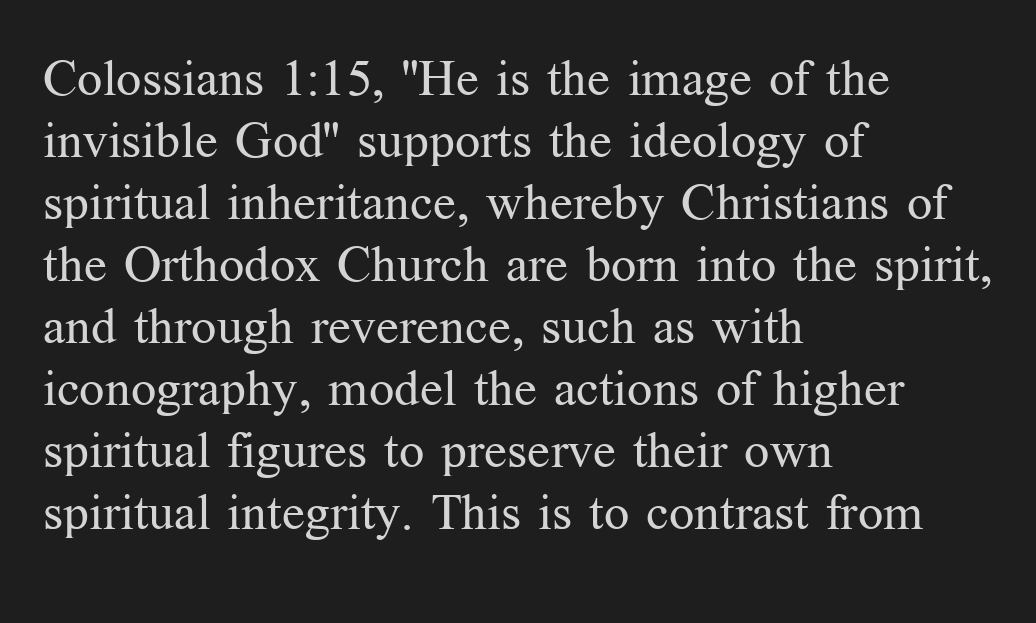
{"serif": "yes", "italic": "no", "bold": "no", "weight": "regular", "width": "normal", "stroke_contrast": "medium", "x_height": "medium", "monospaced": "no", "underline": "no", "align": "left", "line_spacing_ratio": 1.24, "letter_spacing": "normal", "letter_spacing_em": 0.0, "glyph_px": 50}
